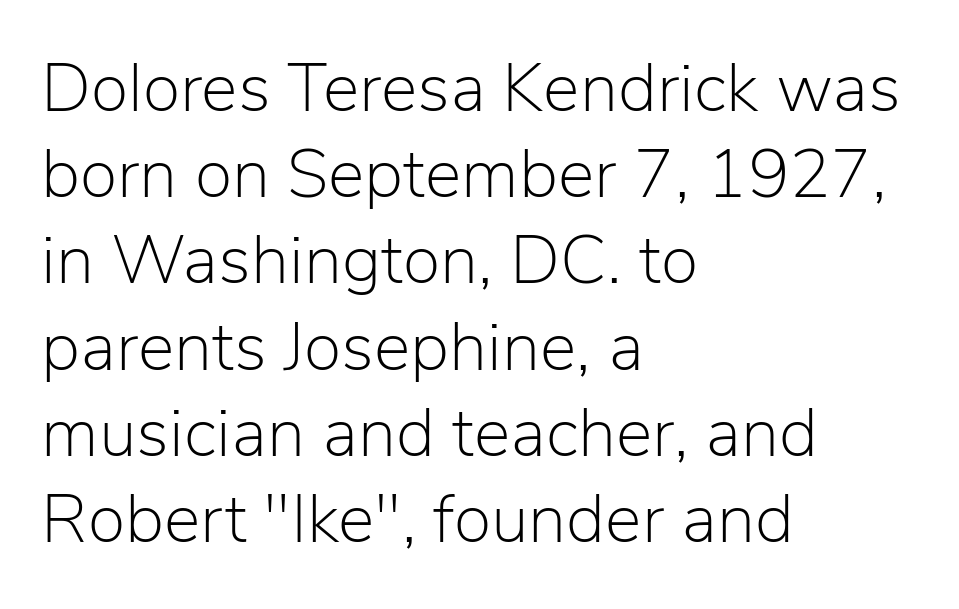
Q: Is the text bold? A: No.
Q: Is the text italic (slanted)? A: No, it is upright.
Q: Is the typeface a serif or a sans-serif typeface? A: Sans-serif.
Q: Is the text underlined? A: No.
Q: How is the paragraph aligned? A: Left-aligned.
Q: Is the spacing between letters normal or unusually wide? A: Normal.
Q: Is the spacing between lines tight, normal or loose? A: Normal.
Q: Width (condensed, normal, or wide)? A: Normal.
Q: Stroke contrast? A: Low.
Q: x-height? A: Medium.
Q: Monospaced? A: No.
